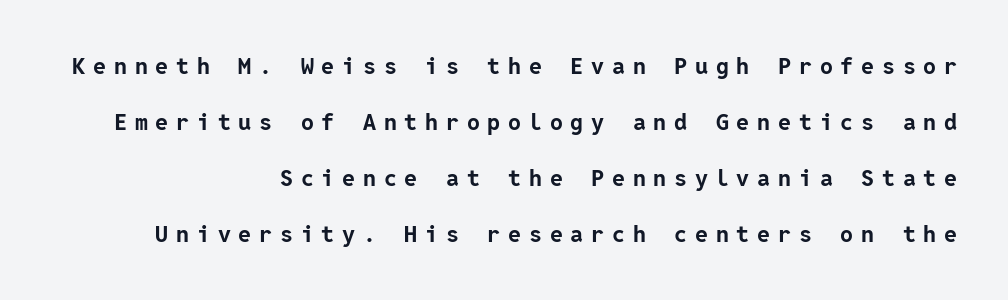
Q: Is the text bold? A: Yes.
Q: Is the text italic (slanted)? A: No, it is upright.
Q: Is the text underlined? A: No.
Q: How is the paragraph aligned? A: Right-aligned.
Q: Is the spacing between letters normal or unusually wide? A: Unusually wide.
Q: Is the spacing between lines tight, normal or loose? A: Loose.
